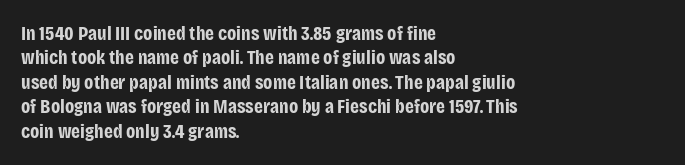
In terms of weight, the rendering is a true, heavy bold. In CSS terms this would be text-align: left. This rendering leaves character spacing at its baseline value. Honestly, there is no underline to notice here at all. The typography opts for an upright posture over an oblique one.
